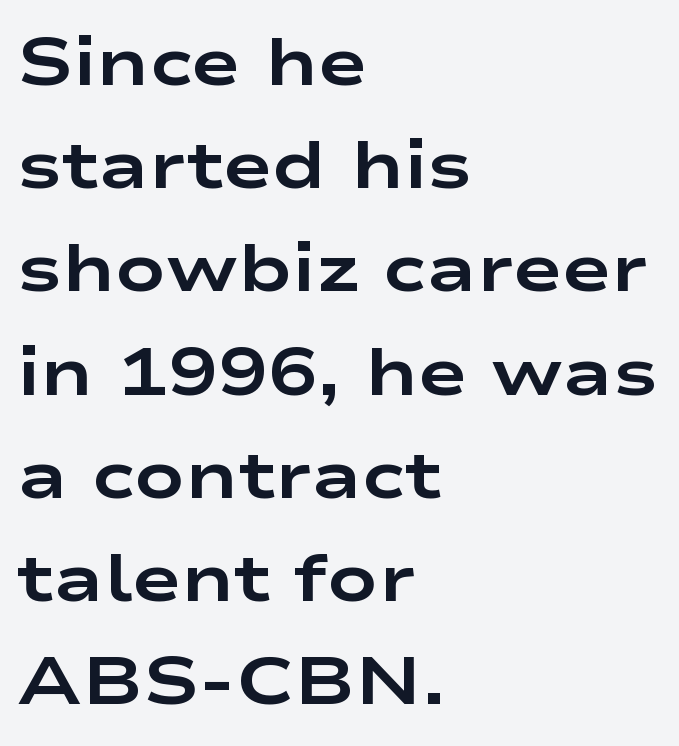
{"serif": "no", "italic": "no", "bold": "yes", "weight": "bold", "width": "wide", "stroke_contrast": "low", "x_height": "medium", "monospaced": "no", "underline": "no", "align": "left", "line_spacing": "normal", "line_spacing_ratio": 1.54, "letter_spacing": "normal", "letter_spacing_em": 0.0, "glyph_px": 67}
